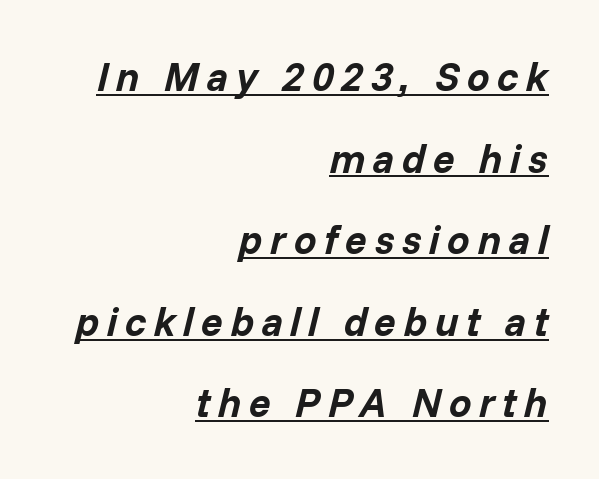
{"italic": "yes", "lean": "right", "slant_degrees": 14, "bold": "yes", "weight": "bold", "width": "normal", "stroke_contrast": "low", "x_height": "medium", "monospaced": "no", "underline": "yes", "align": "right", "line_spacing": "loose", "line_spacing_ratio": 2.04, "glyph_px": 40}
